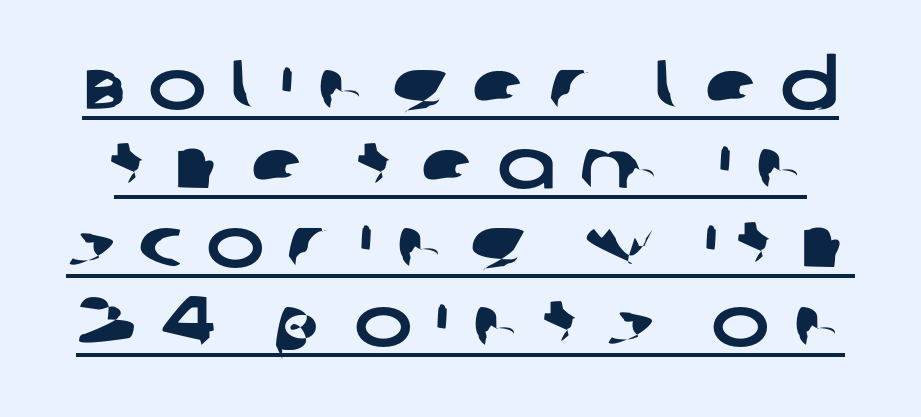
The image shows 70 px wide sans-serif type; set tight line spacing (1.13x), unusually wide letter spacing (+0.32 em), underlined; low stroke contrast and a large x-height.
